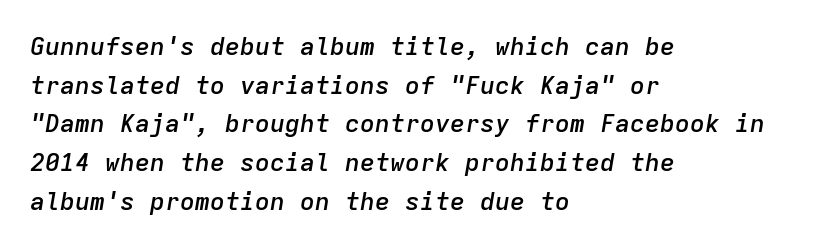
The image shows 25 px text type, italic (leaning right); set left-aligned, normal line spacing (1.55x), normal letter spacing, not underlined.
